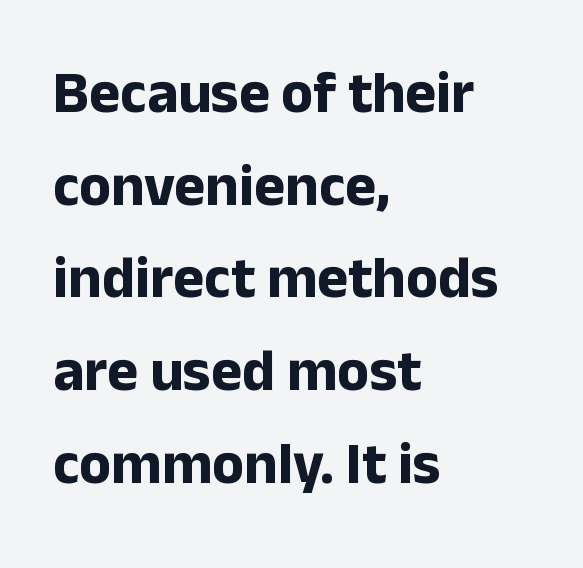
The image shows 59 px bold sans-serif type, upright; set left-aligned, normal line spacing (1.57x), normal letter spacing, not underlined; low stroke contrast and a medium x-height.
